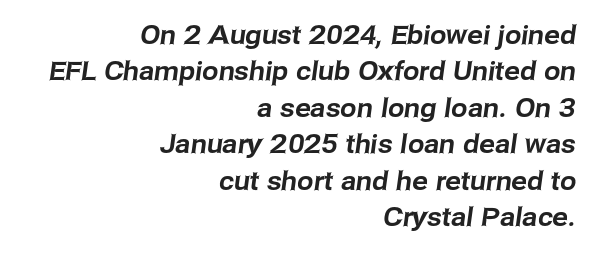
The paragraph shown leans on its right margin. Leading matches the norm, producing a regular column. The area under the type is left untouched. The passage shown has conventional tracking throughout.
